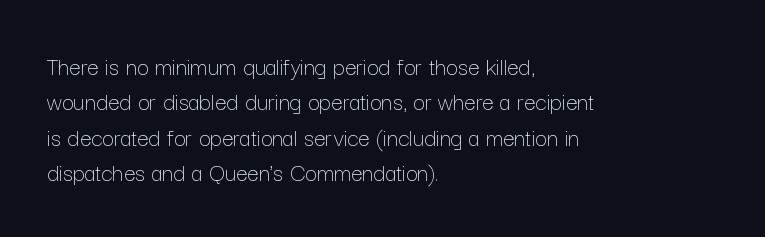
The image shows 26 px text type, upright; set left-aligned, normal line spacing (1.36x), normal letter spacing, not underlined.
